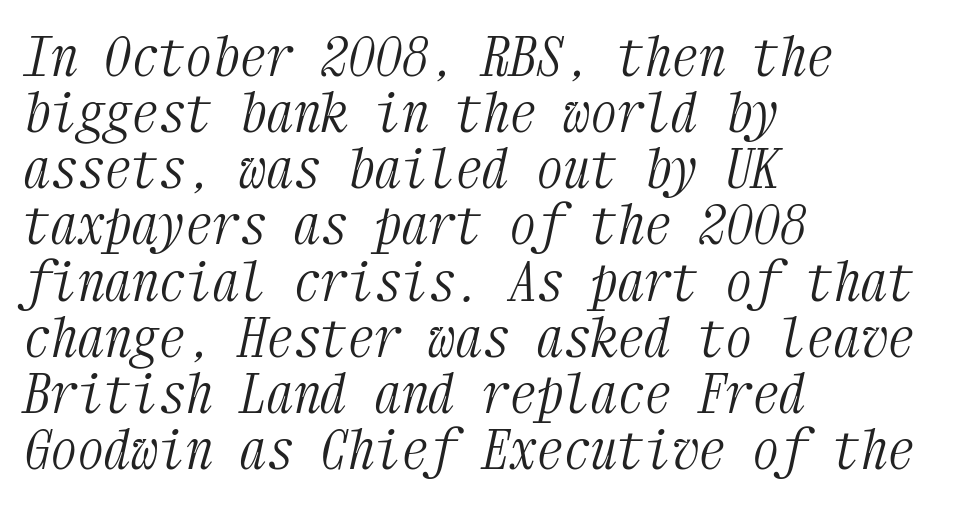
The type is set solid horizontally, with unmodified tracking. The letters carry serifs — small finishing strokes at the ends of their stems. Caption: multi-line text, flush left, ragged right. Every character here occupies the same horizontal width, giving the sample a typewriter-like rhythm. Each new line begins almost immediately beneath the previous one.
